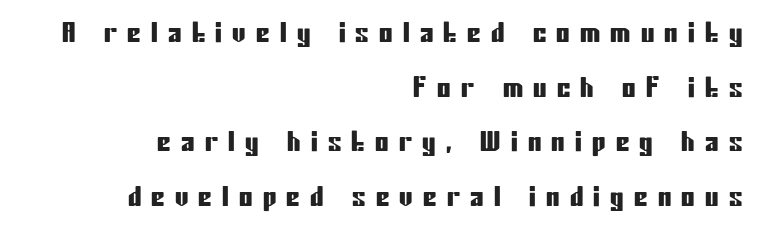
Ordinary non-slanted type is in use. Summary of vertical rhythm: relaxed, with wide interline spacing. All the whitespace from short lines collects on the left. How are the letters spaced? Widely, with obvious added tracking. Check under the words: just untouched page.
